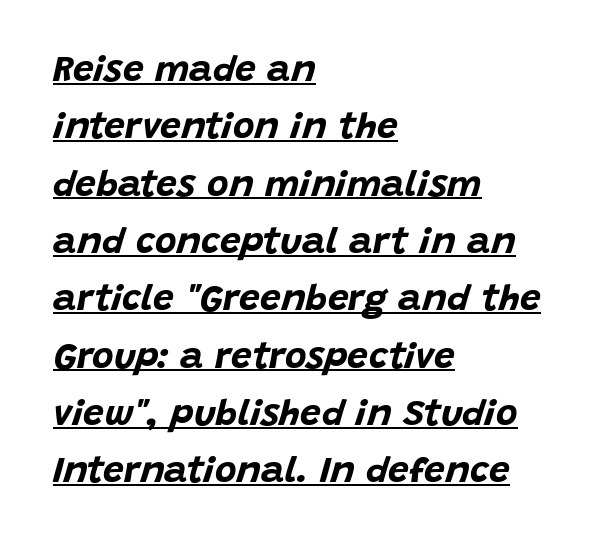
Horizontal alignment here is leftward, the default for most running prose. Somebody hit Ctrl+U on this one — the words are underlined. Reading down the column, the eye jumps a familiar distance to each next line. In terms of letterspacing, this is plain default setting. Italic? Definitely — the glyphs are oblique.
